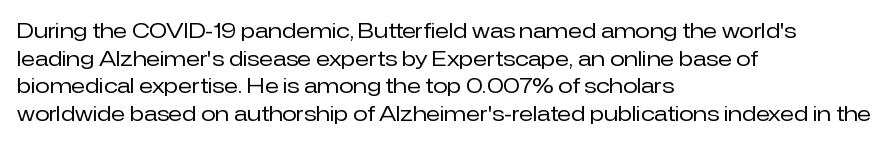
{"italic": "no", "bold": "no", "underline": "no", "align": "left", "line_spacing": "normal", "line_spacing_ratio": 1.31, "letter_spacing": "normal", "letter_spacing_em": 0.0, "glyph_px": 21}
